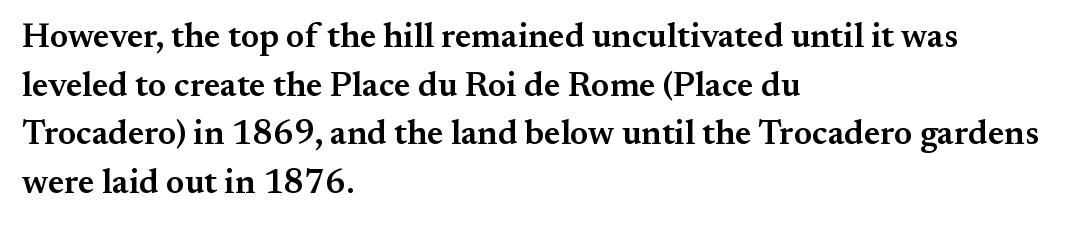
Q: Is the text bold? A: Semi-bold.
Q: Is the text italic (slanted)? A: No, it is upright.
Q: Is the typeface a serif or a sans-serif typeface? A: Serif.
Q: Is the text underlined? A: No.
Q: How is the paragraph aligned? A: Left-aligned.
Q: Is the spacing between letters normal or unusually wide? A: Normal.
Q: Is the spacing between lines tight, normal or loose? A: Normal.
Q: Width (condensed, normal, or wide)? A: Normal.
Q: Stroke contrast? A: Medium.
Q: x-height? A: Small.
Q: Monospaced? A: No.
